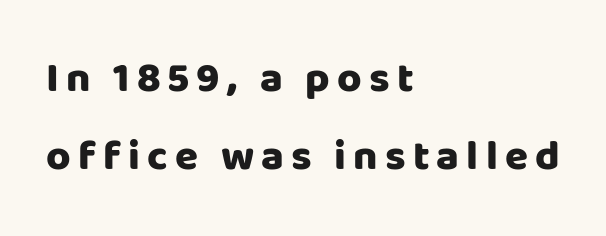
The image shows 42 px heavy sans-serif type, upright; set left-aligned, line spacing 1.85x, not underlined; low stroke contrast and a large x-height.
